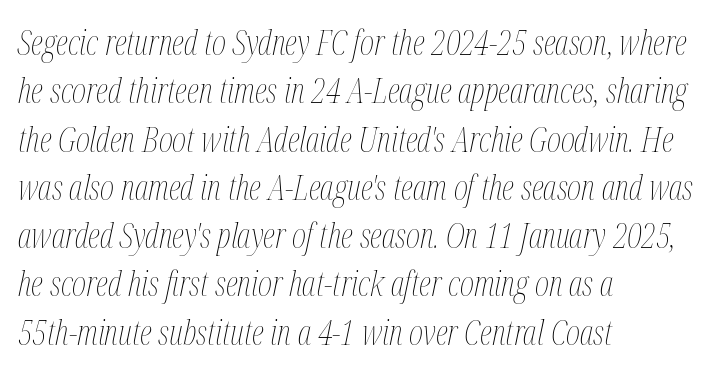
The letters are slanted; this is an italic face. Nothing unusual about the tracking: characters are spaced as the font intends. This sample keeps an unexceptional amount of space between lines. Visually the block forms a straight wall on the left and a jagged coastline on the right. The face used here is proportionally spaced, like ordinary book or web type.
